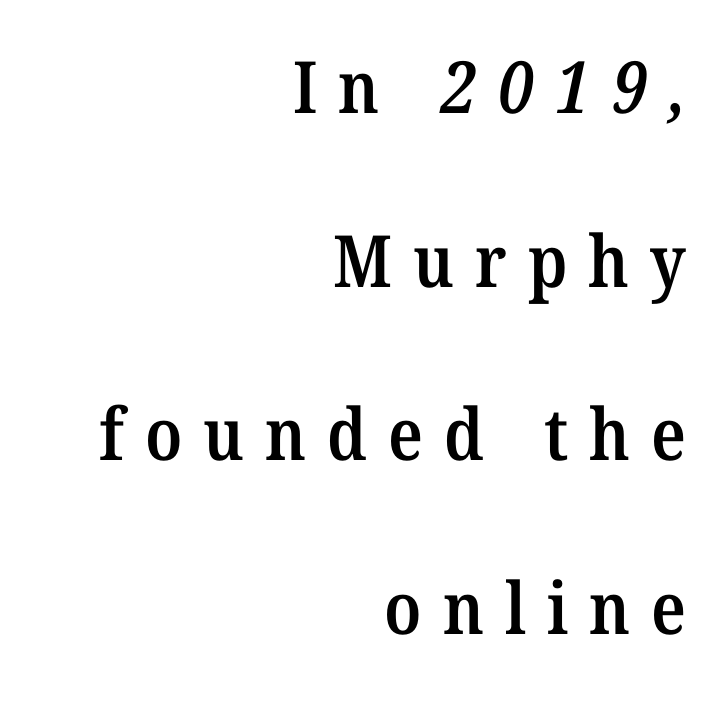
The baseline area is clear. If you drew a ruler down the right edge, every line would touch it. A typesetter would label this face a serif. Character widths vary here, with narrow letters taking less room than wide ones. Compared with typical paragraphs, the rows here are farther apart.
